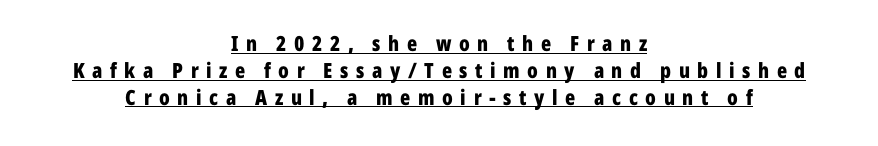
{"italic": "no", "bold": "yes", "underline": "yes", "align": "center", "line_spacing": "normal", "line_spacing_ratio": 1.28, "letter_spacing": "wide", "letter_spacing_em": 0.36, "glyph_px": 21}
